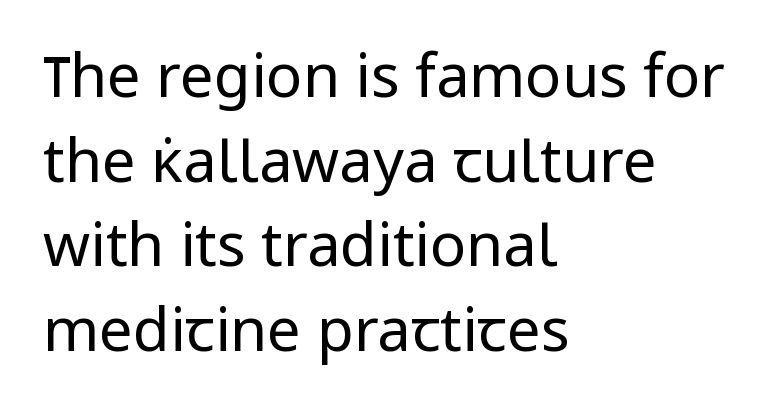
Q: Is the text bold? A: No.
Q: Is the text italic (slanted)? A: No, it is upright.
Q: Is the typeface a serif or a sans-serif typeface? A: Sans-serif.
Q: Is the text underlined? A: No.
Q: How is the paragraph aligned? A: Left-aligned.
Q: Is the spacing between letters normal or unusually wide? A: Normal.
Q: Is the spacing between lines tight, normal or loose? A: Normal.
Q: Width (condensed, normal, or wide)? A: Normal.
Q: Stroke contrast? A: Low.
Q: x-height? A: Medium.
Q: Monospaced? A: No.
